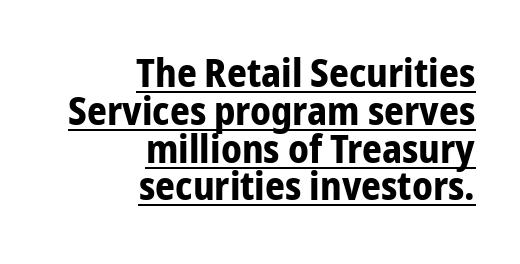
The image shows 39 px bold, condensed sans-serif type, upright; set right-aligned, tight line spacing (0.97x), normal letter spacing, underlined; low stroke contrast and a medium x-height.
